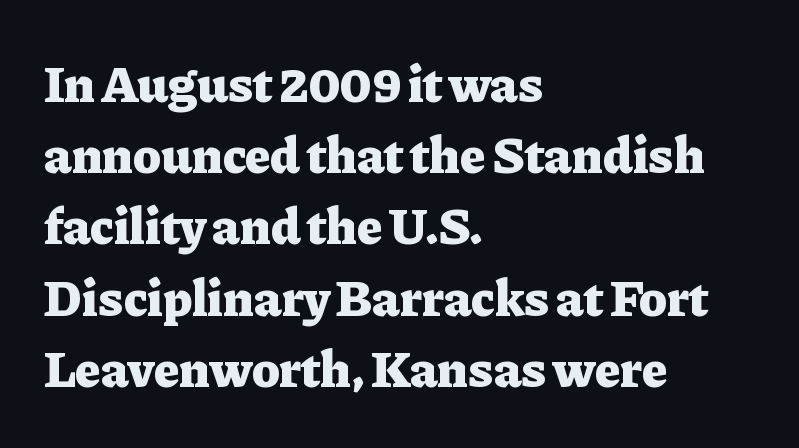
{"serif": "yes", "italic": "no", "bold": "yes", "weight": "heavy", "width": "normal", "stroke_contrast": "low", "x_height": "medium", "monospaced": "no", "underline": "no", "align": "left", "line_spacing": "normal", "line_spacing_ratio": 1.37, "letter_spacing": "normal", "letter_spacing_em": 0.0, "glyph_px": 52}
